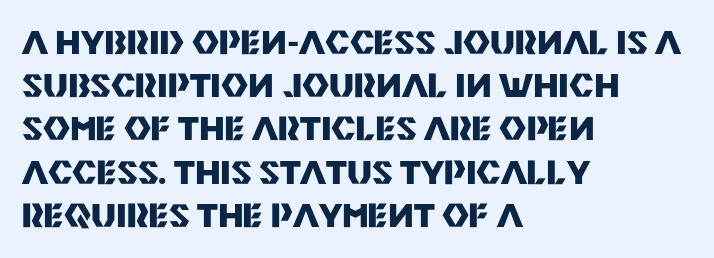
Q: Is the text bold? A: Yes.
Q: Is the text italic (slanted)? A: No, it is upright.
Q: Is the typeface a serif or a sans-serif typeface? A: Sans-serif.
Q: Is the text underlined? A: No.
Q: How is the paragraph aligned? A: Left-aligned.
Q: Is the spacing between letters normal or unusually wide? A: Normal.
Q: Is the spacing between lines tight, normal or loose? A: Normal.
Q: Width (condensed, normal, or wide)? A: Normal.
Q: Stroke contrast? A: Medium.
Q: x-height? A: Large.
Q: Monospaced? A: No.
